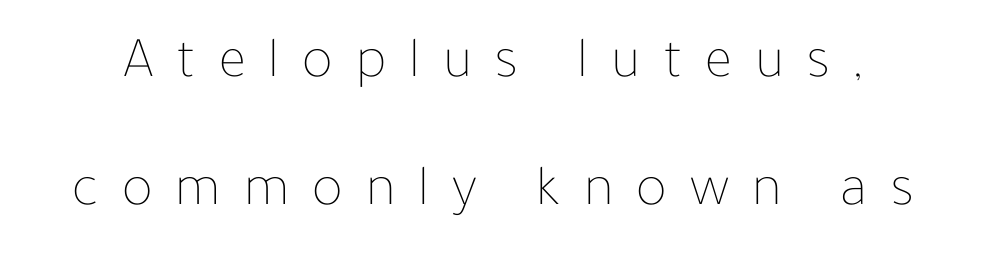
{"italic": "no", "bold": "no", "weight": "thin", "width": "normal", "stroke_contrast": "low", "x_height": "medium", "monospaced": "no", "underline": "no", "line_spacing": "loose", "line_spacing_ratio": 2.21, "letter_spacing": "wide", "letter_spacing_em": 0.4, "glyph_px": 58}
